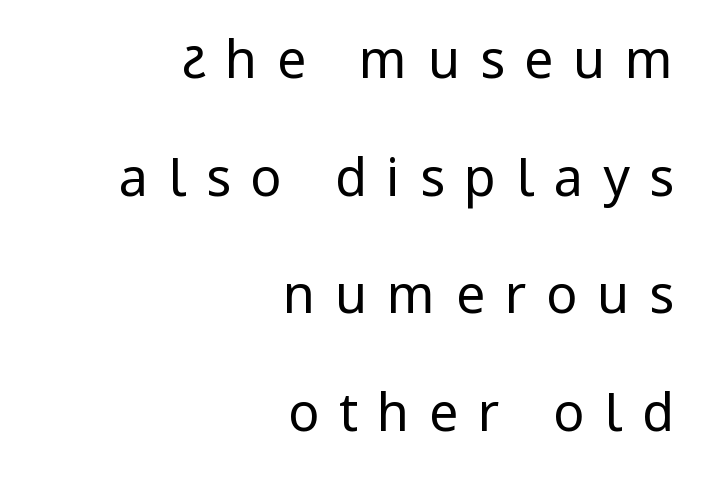
A quiet, ordinary-to-light weight characterises the typeface. Rule under the text: the space is simply empty. These lines stand farther apart than default settings would place them. Spacing verdict: proportional, widths tailored to each character.
